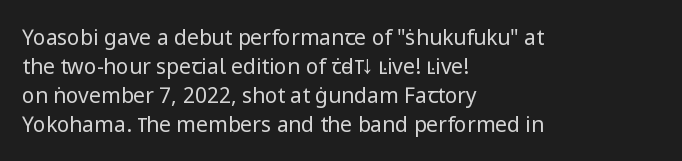
Letters rest on an invisible, unmarked baseline. Heaviness? Minimal to ordinary, like unemphasized prose. The rendering anchors every line to the left-hand side. The line-height multiplier appears to be the usual default.
